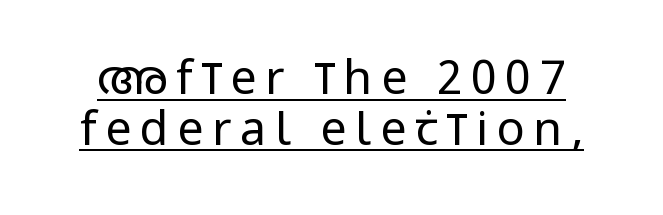
The image shows 47 px regular-weight, condensed sans-serif type, upright; set tight line spacing (1.08x), underlined; low stroke contrast and a large x-height.
